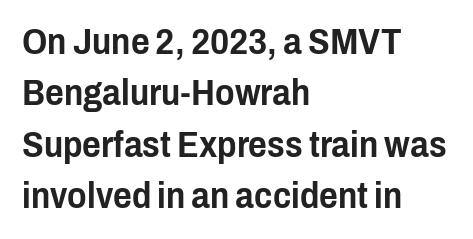
Q: Is the text italic (slanted)? A: No, it is upright.
Q: Is the typeface a serif or a sans-serif typeface? A: Sans-serif.
Q: Is the text underlined? A: No.
Q: How is the paragraph aligned? A: Left-aligned.
Q: Is the spacing between letters normal or unusually wide? A: Normal.
Q: Is the spacing between lines tight, normal or loose? A: Normal.
Q: Width (condensed, normal, or wide)? A: Condensed.
Q: Stroke contrast? A: Low.
Q: x-height? A: Medium.
Q: Monospaced? A: No.
